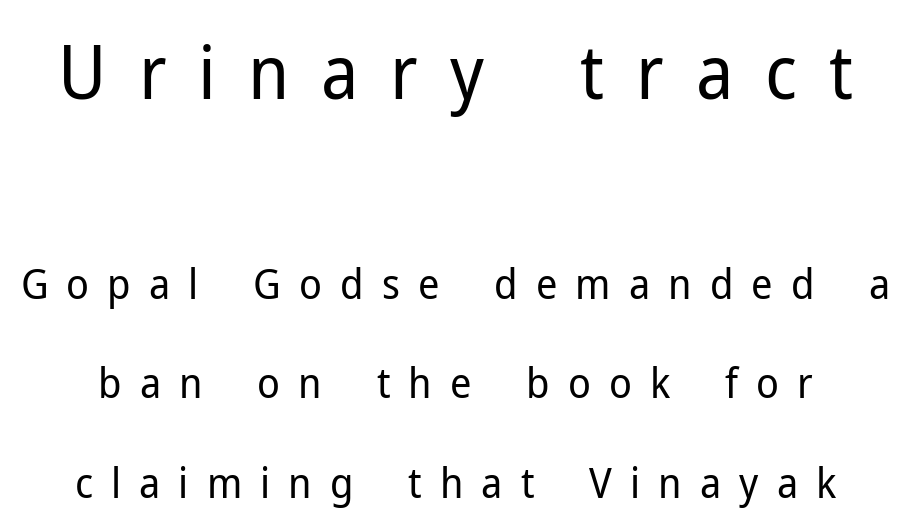
Q: Is the text bold? A: No.
Q: Is the text italic (slanted)? A: No, it is upright.
Q: Is the typeface a serif or a sans-serif typeface? A: Sans-serif.
Q: Is the text underlined? A: No.
Q: Is the spacing between letters normal or unusually wide? A: Unusually wide.
Q: Is the spacing between lines tight, normal or loose? A: Loose.
Q: Which block of text is set in a larger size, the first (top) or the second (bottom)? A: The first (top) one.
Q: Width (condensed, normal, or wide)? A: Normal.
Q: Stroke contrast? A: Low.
Q: x-height? A: Medium.
Q: Monospaced? A: No.
